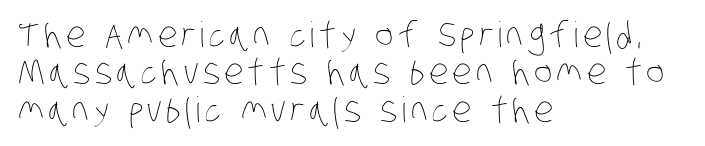
{"bold": "no", "weight": "thin", "width": "condensed", "stroke_contrast": "low", "x_height": "large", "monospaced": "no", "underline": "no", "align": "left", "line_spacing": "tight", "line_spacing_ratio": 1.07, "glyph_px": 35}
